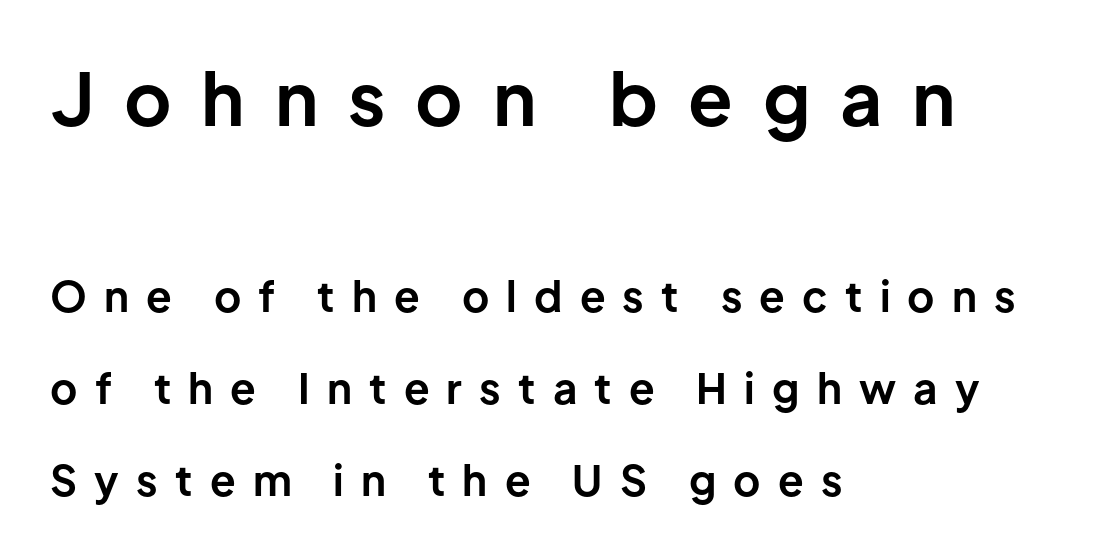
Q: Is the text bold? A: Yes.
Q: Is the text italic (slanted)? A: No, it is upright.
Q: Is the typeface a serif or a sans-serif typeface? A: Sans-serif.
Q: Is the text underlined? A: No.
Q: How is the paragraph aligned? A: Left-aligned.
Q: Is the spacing between letters normal or unusually wide? A: Unusually wide.
Q: Is the spacing between lines tight, normal or loose? A: Loose.
Q: Which block of text is set in a larger size, the first (top) or the second (bottom)? A: The first (top) one.
Q: Width (condensed, normal, or wide)? A: Normal.
Q: Stroke contrast? A: Low.
Q: x-height? A: Medium.
Q: Monospaced? A: No.
